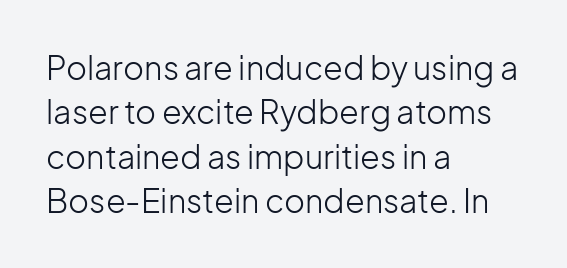
The image shows 32 px light sans-serif type, upright; set left-aligned, normal line spacing (1.39x), normal letter spacing, not underlined; low stroke contrast and a medium x-height.
